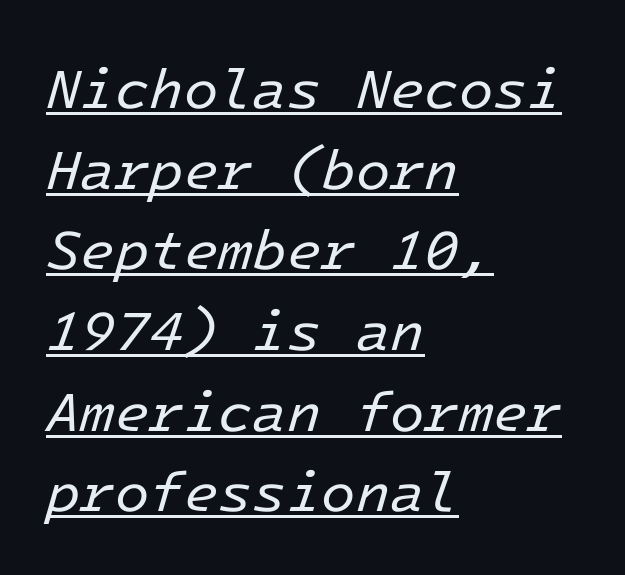
The image shows 56 px regular-weight type, italic (leaning right), monospaced; set left-aligned, normal line spacing (1.44x), normal letter spacing, underlined; low stroke contrast and a medium x-height.
